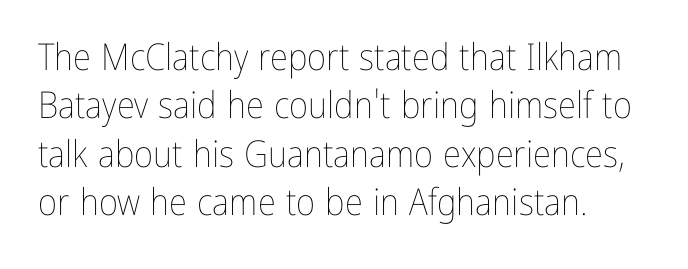
{"italic": "no", "bold": "no", "weight": "thin", "width": "condensed", "stroke_contrast": "low", "x_height": "medium", "monospaced": "no", "underline": "no", "align": "left", "line_spacing": "normal", "line_spacing_ratio": 1.31, "letter_spacing": "normal", "letter_spacing_em": 0.0, "glyph_px": 37}
